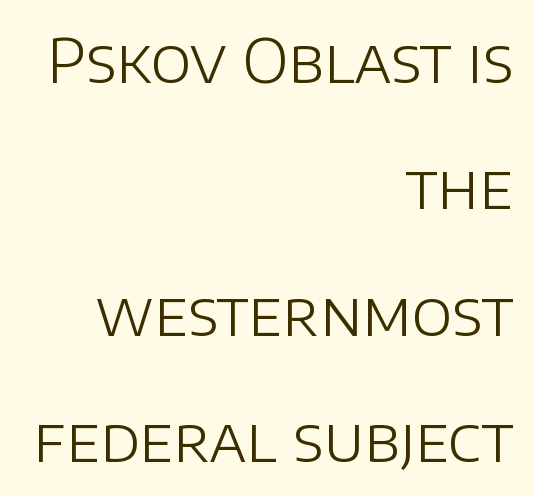
Q: Is the text bold? A: No.
Q: Is the text italic (slanted)? A: No, it is upright.
Q: Is the typeface a serif or a sans-serif typeface? A: Sans-serif.
Q: Is the text underlined? A: No.
Q: How is the paragraph aligned? A: Right-aligned.
Q: Is the spacing between letters normal or unusually wide? A: Normal.
Q: Is the spacing between lines tight, normal or loose? A: Loose.
Q: Width (condensed, normal, or wide)? A: Normal.
Q: Stroke contrast? A: Low.
Q: x-height? A: Large.
Q: Monospaced? A: No.
